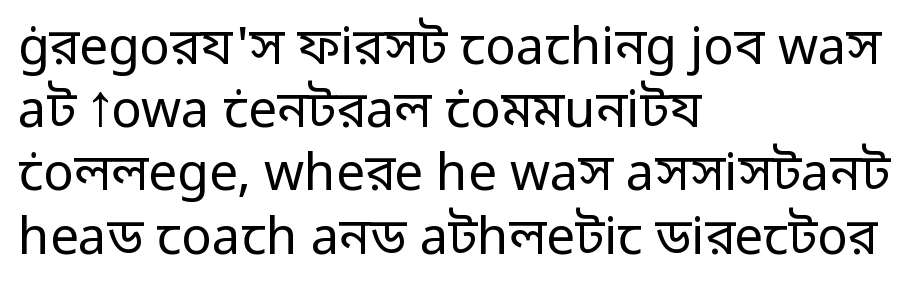
Q: Is the text bold? A: No.
Q: Is the text italic (slanted)? A: No, it is upright.
Q: Is the typeface a serif or a sans-serif typeface? A: Sans-serif.
Q: Is the text underlined? A: No.
Q: How is the paragraph aligned? A: Left-aligned.
Q: Is the spacing between letters normal or unusually wide? A: Normal.
Q: Width (condensed, normal, or wide)? A: Normal.
Q: Stroke contrast? A: Low.
Q: x-height? A: Medium.
Q: Monospaced? A: No.
